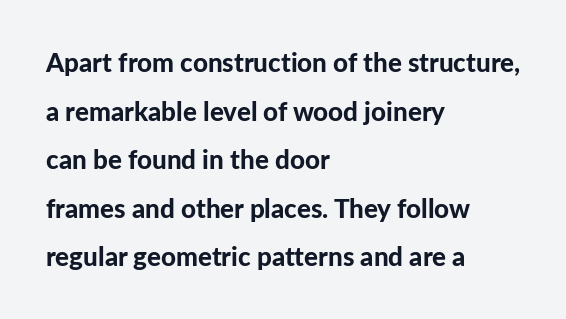
The passage shown is emphatically bold. You could call the tracking neutral — neither tight nor loose. This rendering uses left alignment, leaving the right contour irregular. The words here are not underlined. The letters stand straight up with perfectly vertical stems.
